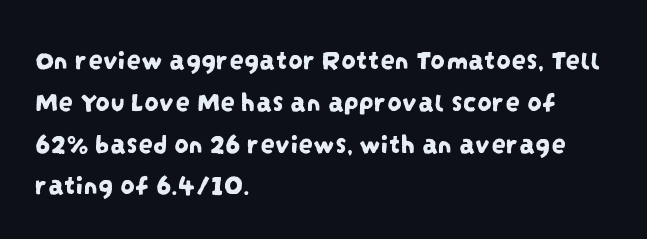
Has an underline been added? It has not. Does the type have serifs? No, each stem ends abruptly. The leading is moderate, giving the passage an even texture. The typesetter chose a ragged-right arrangement here. This sample uses plain, unmodified letter spacing. Looks like regular typesetting: each glyph gets only the width it needs.
